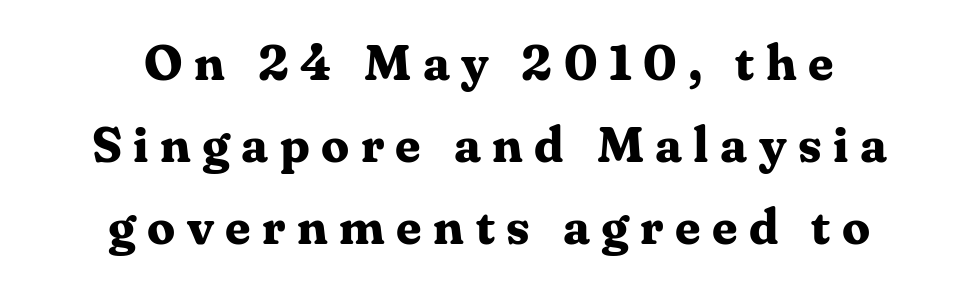
You could only call the tracking loose — the letters float apart. Quick note: not italic, upright. No word sits above an underline. This sample has the flowing, uneven cadence of proportional lettering.
